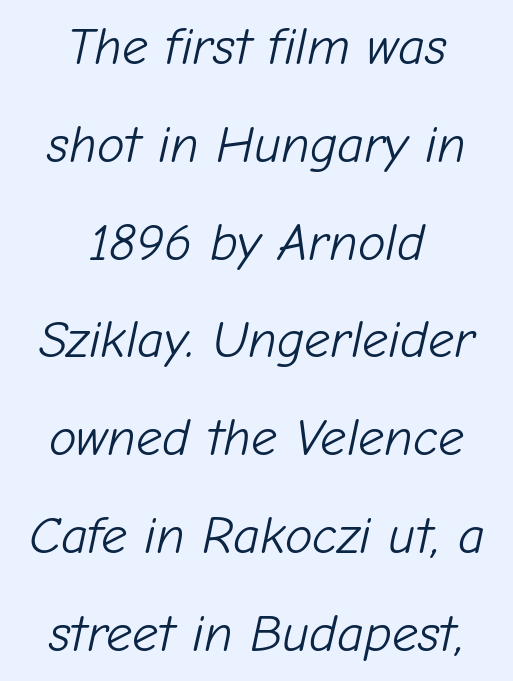
Style check: oblique. Short note: letters normally spaced. One-word summary of the alignment: center. This sample has the flowing, uneven cadence of proportional lettering.
